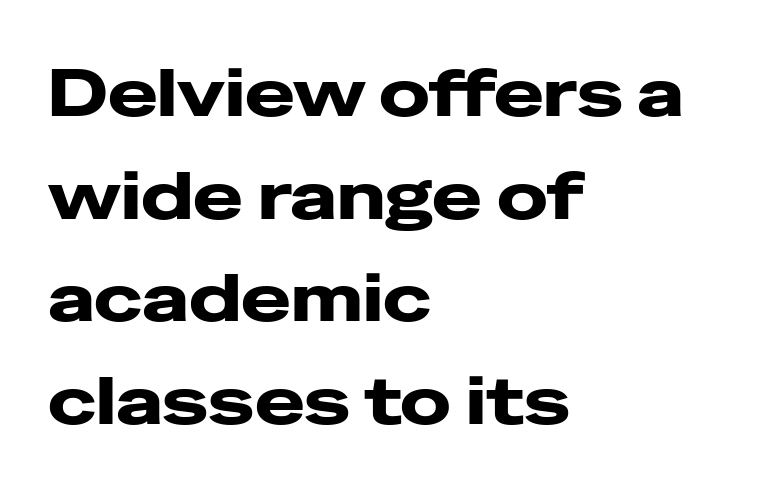
The typeface chosen for these lines omits serifs. Do the letters lean? They stand straight. Leading matches the norm, producing a regular column. Tracking here is standard; glyphs follow each other at the usual distance.
